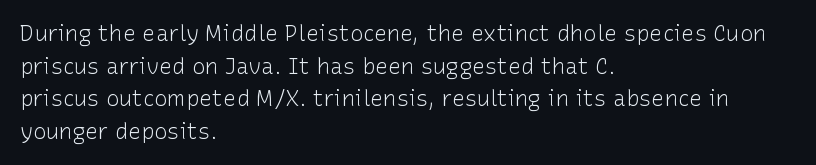
Q: Is the text bold? A: No.
Q: Is the text italic (slanted)? A: No, it is upright.
Q: Is the text underlined? A: No.
Q: How is the paragraph aligned? A: Left-aligned.
Q: Is the spacing between letters normal or unusually wide? A: Normal.
Q: Is the spacing between lines tight, normal or loose? A: Normal.
